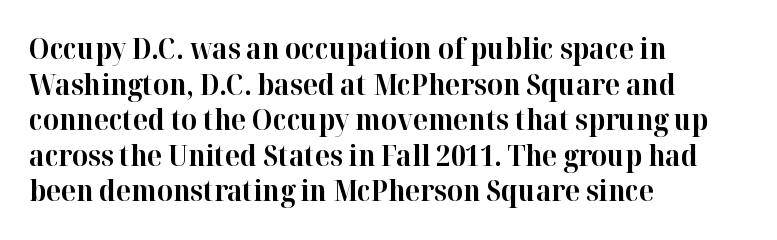
Q: Is the text bold? A: Yes.
Q: Is the text italic (slanted)? A: No, it is upright.
Q: Is the typeface a serif or a sans-serif typeface? A: Serif.
Q: Is the text underlined? A: No.
Q: How is the paragraph aligned? A: Left-aligned.
Q: Is the spacing between letters normal or unusually wide? A: Normal.
Q: Is the spacing between lines tight, normal or loose? A: Normal.
Q: Width (condensed, normal, or wide)? A: Normal.
Q: Stroke contrast? A: High.
Q: x-height? A: Medium.
Q: Monospaced? A: No.
